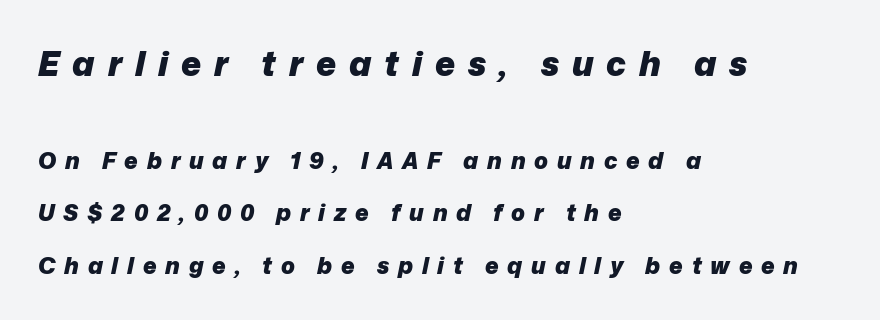
The image shows 34 px heavy type, italic (leaning right); set left-aligned, loose line spacing (2.28x), unusually wide letter spacing (+0.38 em), not underlined; the first (top) block is 1.48x larger; low stroke contrast and a medium x-height.
